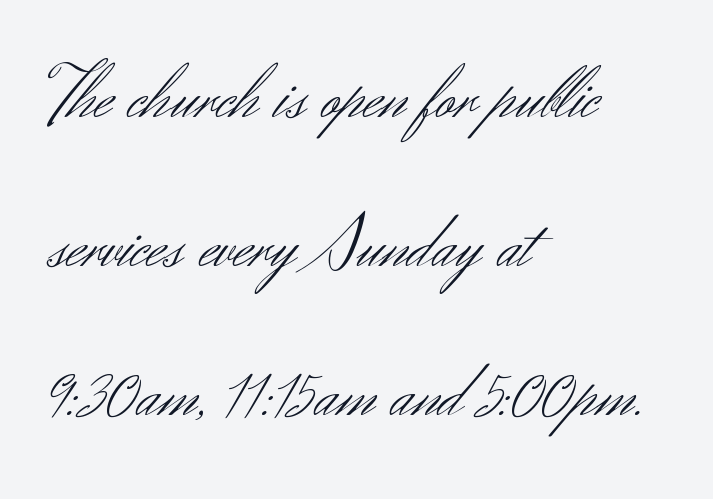
{"serif": "no", "bold": "no", "weight": "light", "width": "normal", "stroke_contrast": "medium", "x_height": "small", "monospaced": "no", "underline": "no", "align": "left", "line_spacing": "loose", "line_spacing_ratio": 1.96, "letter_spacing": "normal", "letter_spacing_em": 0.0, "glyph_px": 76}
